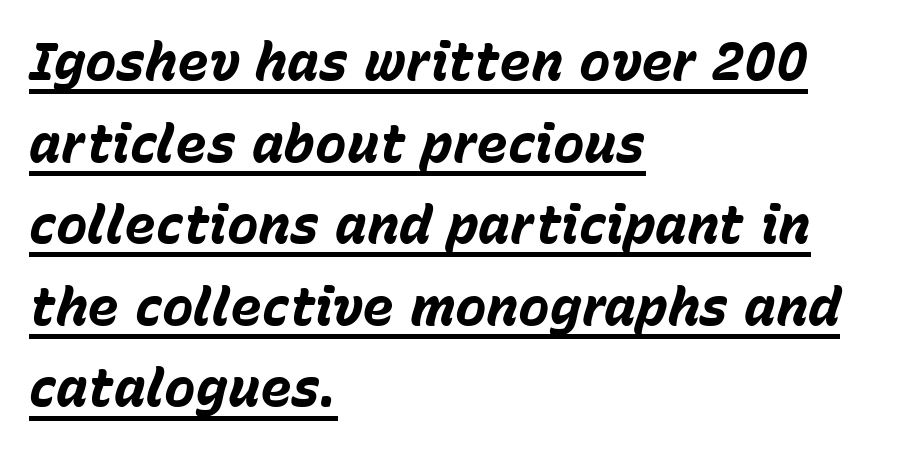
The image shows 53 px bold type, italic (leaning right); set left-aligned, normal line spacing (1.54x), normal letter spacing, underlined; low stroke contrast and a medium x-height.
